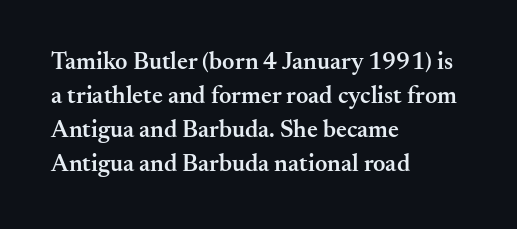
The image shows 24 px text type, upright; set left-aligned, normal line spacing (1.41x), normal letter spacing, not underlined.
